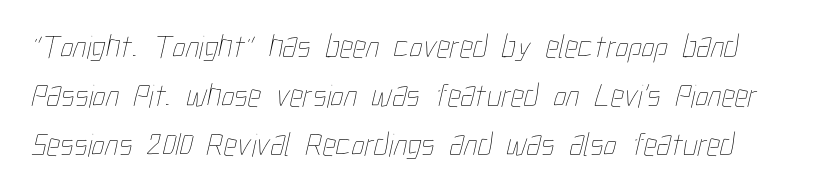
The image shows 33 px thin, condensed type; set normal line spacing (1.49x), normal letter spacing, not underlined; low stroke contrast and a medium x-height.
